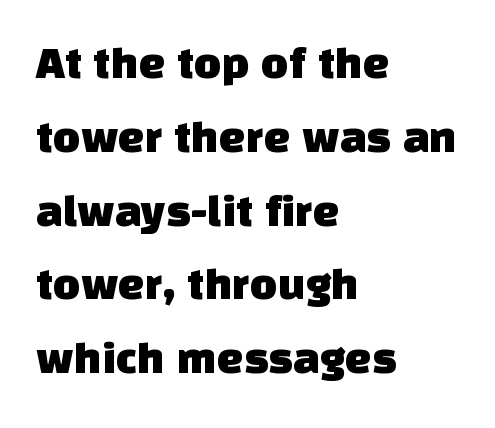
Serifs: no, the terminals of the letterforms are clean. The vertical gap from one line to the next is medium. Anything drawn beneath the words? Only blank space. Here the designer chose a conventional face with non-uniform glyph widths.
